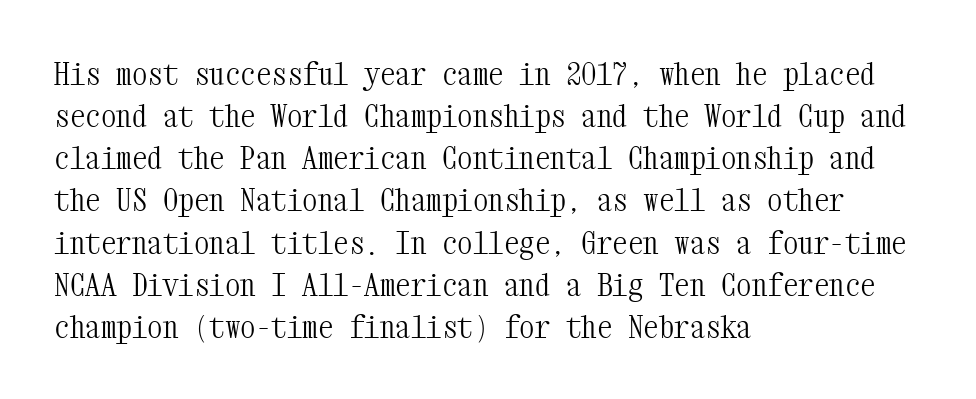
Q: Is the text bold? A: No.
Q: Is the text italic (slanted)? A: No, it is upright.
Q: Is the typeface a serif or a sans-serif typeface? A: Serif.
Q: Is the text underlined? A: No.
Q: How is the paragraph aligned? A: Left-aligned.
Q: Is the spacing between letters normal or unusually wide? A: Normal.
Q: Is the spacing between lines tight, normal or loose? A: Normal.
Q: Width (condensed, normal, or wide)? A: Condensed.
Q: Stroke contrast? A: Medium.
Q: x-height? A: Medium.
Q: Monospaced? A: Yes.
